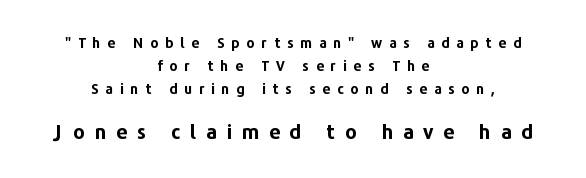
The image shows 20 px bold type, upright; set centered, normal line spacing (1.65x), unusually wide letter spacing (+0.48 em), not underlined; the second (bottom) block is 1.43x larger.
